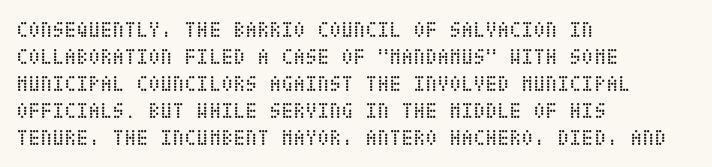
The image shows 22 px text type, upright; set left-aligned, line spacing 1.23x, normal letter spacing, not underlined.
